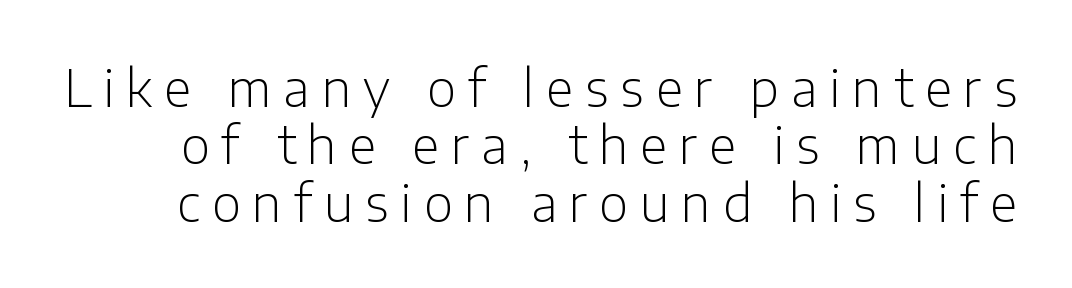
{"serif": "no", "italic": "no", "bold": "no", "weight": "light", "width": "normal", "stroke_contrast": "low", "x_height": "medium", "monospaced": "no", "underline": "no", "line_spacing": "tight", "line_spacing_ratio": 1.15, "letter_spacing": "wide", "letter_spacing_em": 0.24, "glyph_px": 50}
